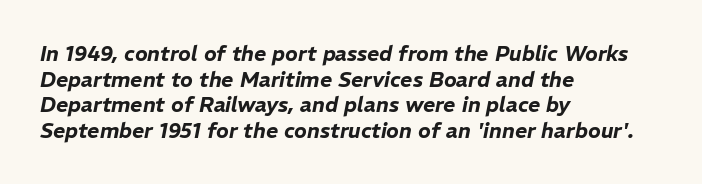
{"italic": "yes", "lean": "right", "slant_degrees": 11, "underline": "no", "align": "left", "line_spacing_ratio": 1.22, "letter_spacing": "normal", "letter_spacing_em": 0.0, "glyph_px": 21}
